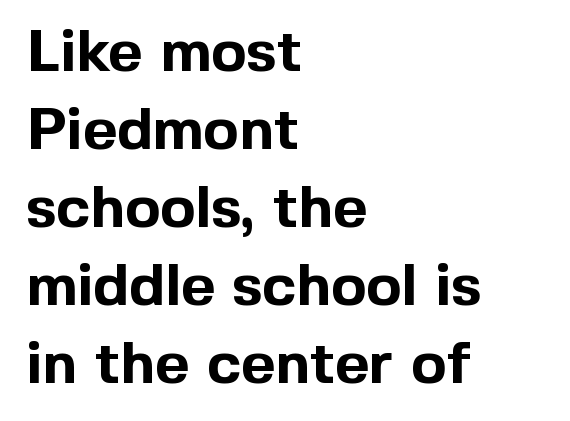
The image shows 59 px bold sans-serif type, upright; set left-aligned, normal line spacing (1.32x), normal letter spacing, not underlined; a medium x-height.
